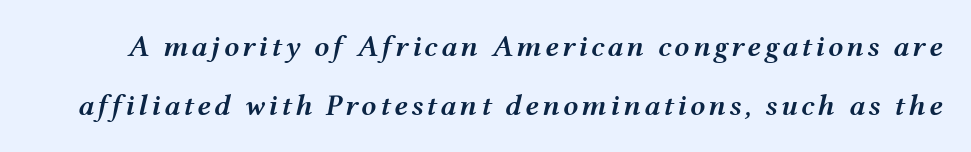
Bold? Not quite — semibold, heavier than regular but stopping short. The rendering uses natural spacing where letterforms have individual widths. Italic? Definitely — the glyphs are oblique. Type without underlining. Quick note: interline space is abundant.
